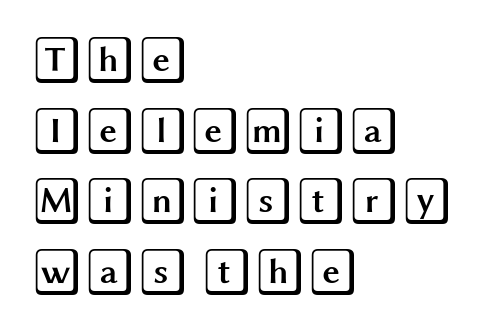
Q: Is the text italic (slanted)? A: No, it is upright.
Q: Is the text underlined? A: No.
Q: How is the paragraph aligned? A: Left-aligned.
Q: Is the spacing between letters normal or unusually wide? A: Normal.
Q: Is the spacing between lines tight, normal or loose? A: Normal.
Q: Width (condensed, normal, or wide)? A: Wide.
Q: x-height? A: Large.
